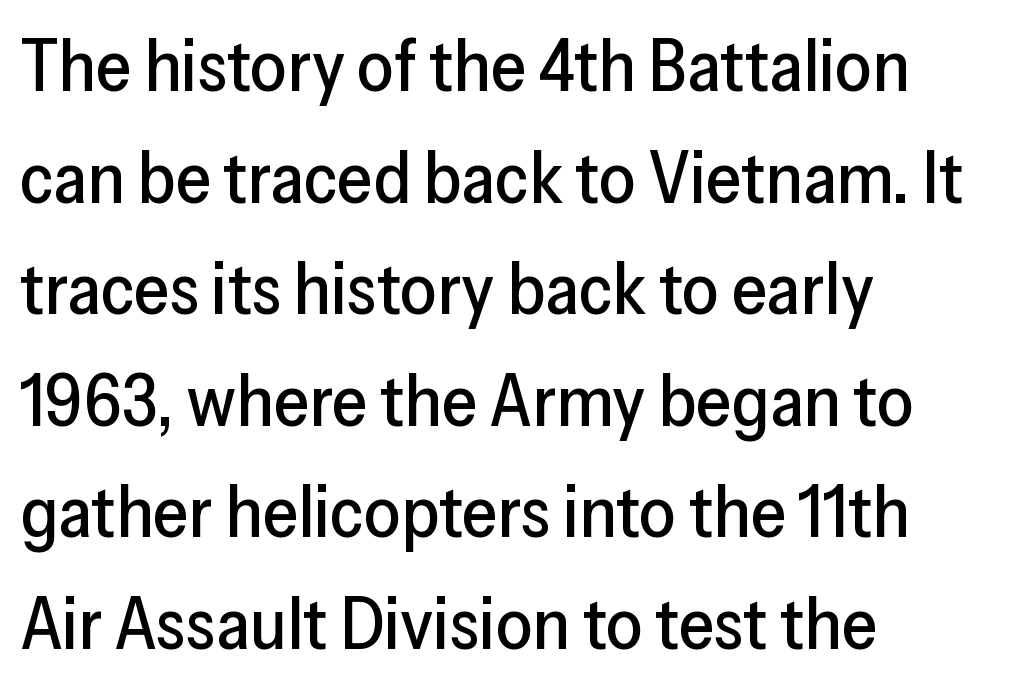
Q: Is the text italic (slanted)? A: No, it is upright.
Q: Is the typeface a serif or a sans-serif typeface? A: Sans-serif.
Q: Is the text underlined? A: No.
Q: How is the paragraph aligned? A: Left-aligned.
Q: Is the spacing between letters normal or unusually wide? A: Normal.
Q: Is the spacing between lines tight, normal or loose? A: Normal.
Q: Width (condensed, normal, or wide)? A: Normal.
Q: Stroke contrast? A: Low.
Q: x-height? A: Medium.
Q: Monospaced? A: No.
